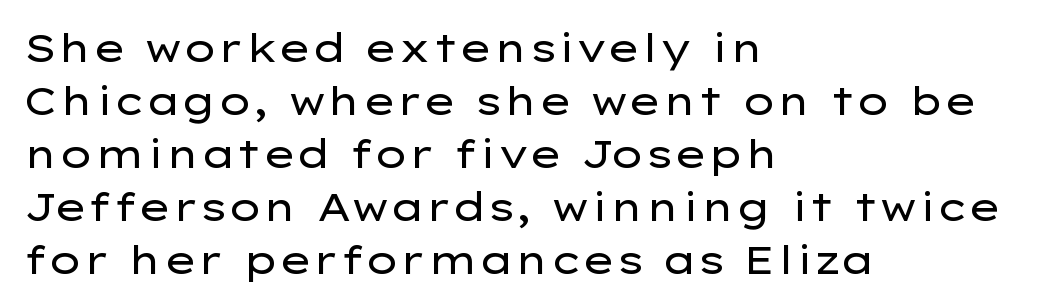
{"serif": "no", "italic": "no", "bold": "no", "weight": "regular", "width": "wide", "stroke_contrast": "low", "x_height": "medium", "monospaced": "no", "underline": "no", "align": "left", "line_spacing": "normal", "line_spacing_ratio": 1.36, "letter_spacing": "normal", "letter_spacing_em": 0.0, "glyph_px": 39}
